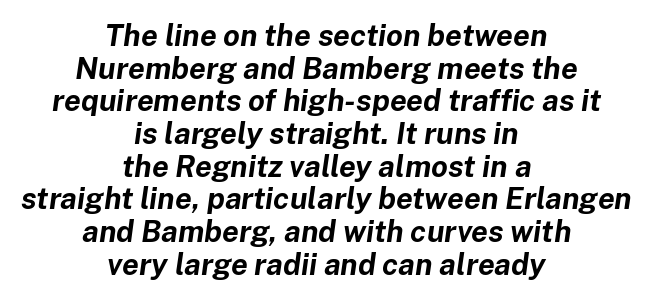
{"italic": "yes", "lean": "right", "slant_degrees": 8, "bold": "yes", "weight": "bold", "width": "normal", "stroke_contrast": "low", "x_height": "medium", "monospaced": "no", "underline": "no", "align": "center", "line_spacing": "tight", "line_spacing_ratio": 1.09, "letter_spacing": "normal", "letter_spacing_em": 0.0, "glyph_px": 30}
